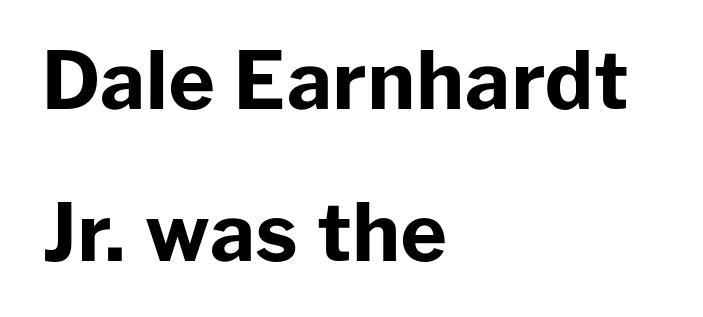
{"serif": "no", "italic": "no", "bold": "yes", "weight": "bold", "width": "normal", "stroke_contrast": "low", "x_height": "medium", "monospaced": "no", "underline": "no", "align": "left", "line_spacing": "loose", "line_spacing_ratio": 1.92, "letter_spacing": "normal", "letter_spacing_em": 0.0, "glyph_px": 79}
